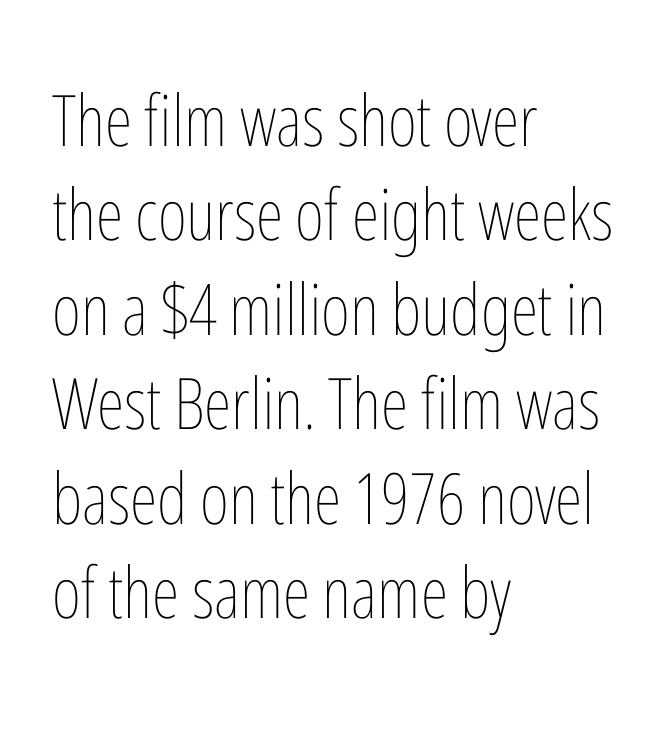
Q: Is the text bold? A: No.
Q: Is the text italic (slanted)? A: No, it is upright.
Q: Is the text underlined? A: No.
Q: How is the paragraph aligned? A: Left-aligned.
Q: Is the spacing between letters normal or unusually wide? A: Normal.
Q: Is the spacing between lines tight, normal or loose? A: Normal.
Q: Width (condensed, normal, or wide)? A: Condensed.
Q: Stroke contrast? A: Low.
Q: x-height? A: Medium.
Q: Monospaced? A: No.
